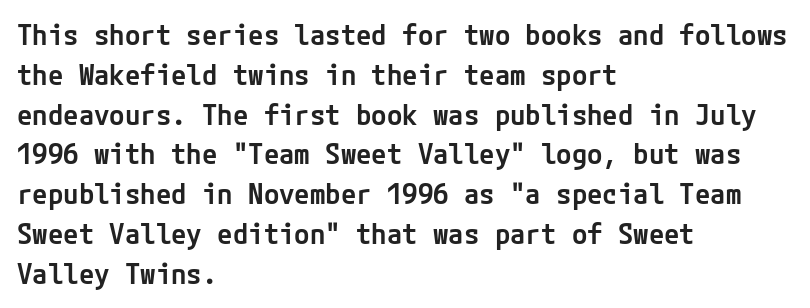
The image shows 28 px semibold sans-serif type, upright; set left-aligned, normal line spacing (1.42x), normal letter spacing, not underlined; low stroke contrast and a medium x-height.
